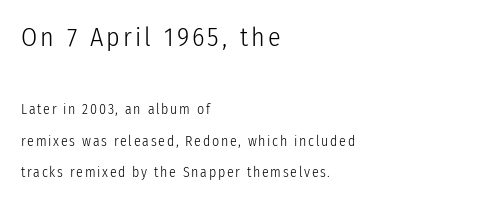
The image shows 26 px text type, upright; set left-aligned, loose line spacing (2.25x), not underlined; the first (top) block is 1.86x larger.
